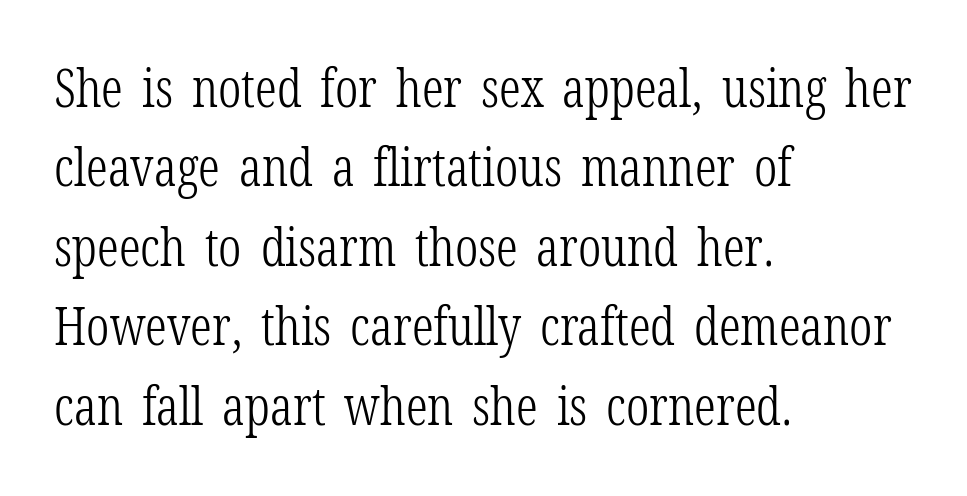
{"serif": "yes", "italic": "no", "bold": "no", "weight": "light", "width": "condensed", "stroke_contrast": "low", "x_height": "medium", "monospaced": "no", "underline": "no", "align": "left", "line_spacing": "normal", "line_spacing_ratio": 1.5, "letter_spacing": "normal", "letter_spacing_em": 0.0, "glyph_px": 53}
